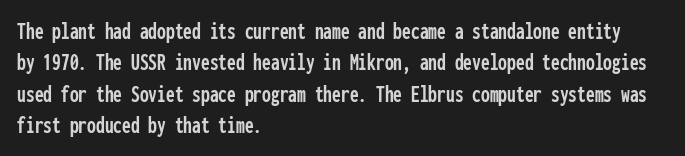
The image shows 25 px text type, upright; set left-aligned, normal line spacing (1.26x), normal letter spacing, not underlined.
